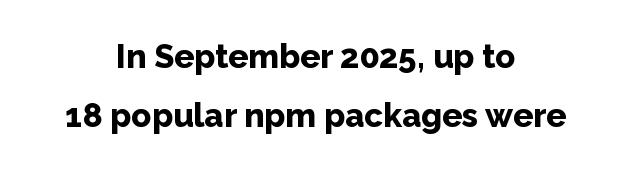
The image shows 33 px bold sans-serif type, upright; set centered, line spacing 1.8x, normal letter spacing, not underlined; low stroke contrast and a medium x-height.
